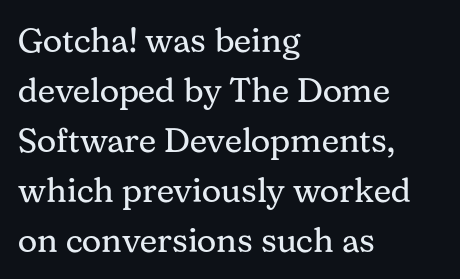
The image shows 34 px regular-weight serif type, upright; set left-aligned, normal line spacing (1.47x), normal letter spacing, not underlined; medium stroke contrast and a medium x-height.
